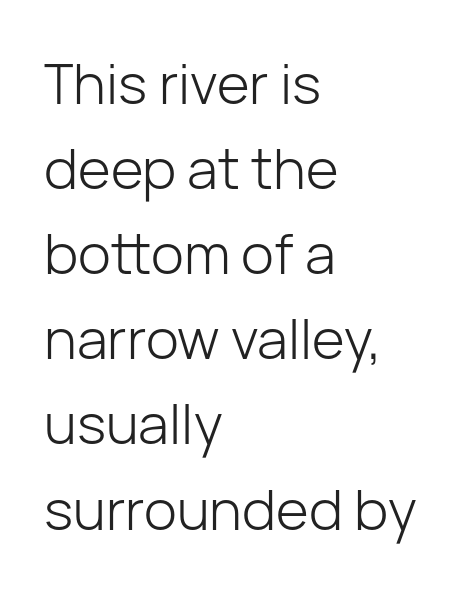
The image shows 56 px light sans-serif type, upright; set left-aligned, normal line spacing (1.52x), normal letter spacing, not underlined; low stroke contrast and a medium x-height.
